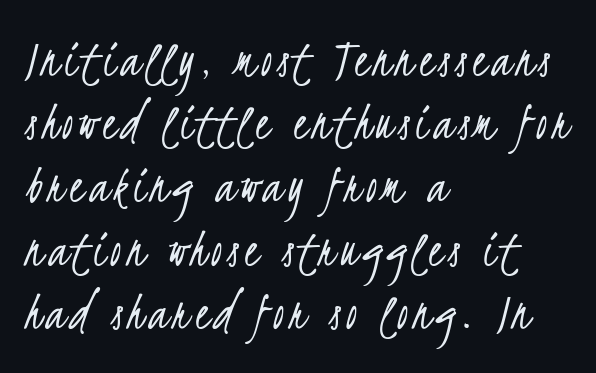
{"serif": "no", "bold": "no", "weight": "light", "width": "condensed", "stroke_contrast": "low", "x_height": "small", "monospaced": "no", "underline": "no", "align": "left", "line_spacing": "tight", "line_spacing_ratio": 1.15, "glyph_px": 55}
